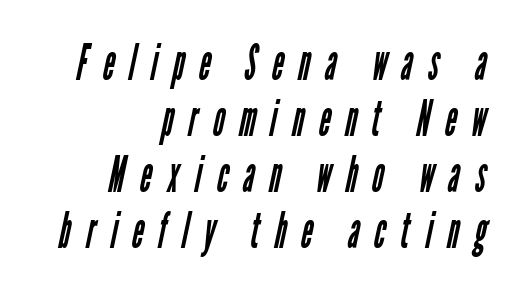
The image shows 50 px regular-weight, condensed sans-serif type; set right-aligned, tight line spacing (1.12x), unusually wide letter spacing (+0.3 em), not underlined; low stroke contrast and a medium x-height.
